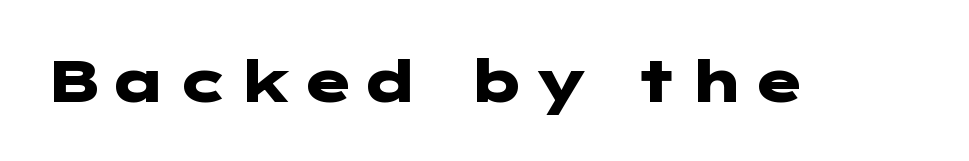
{"serif": "no", "italic": "no", "bold": "yes", "weight": "heavy", "width": "wide", "stroke_contrast": "low", "x_height": "medium", "underline": "no", "glyph_px": 58}
